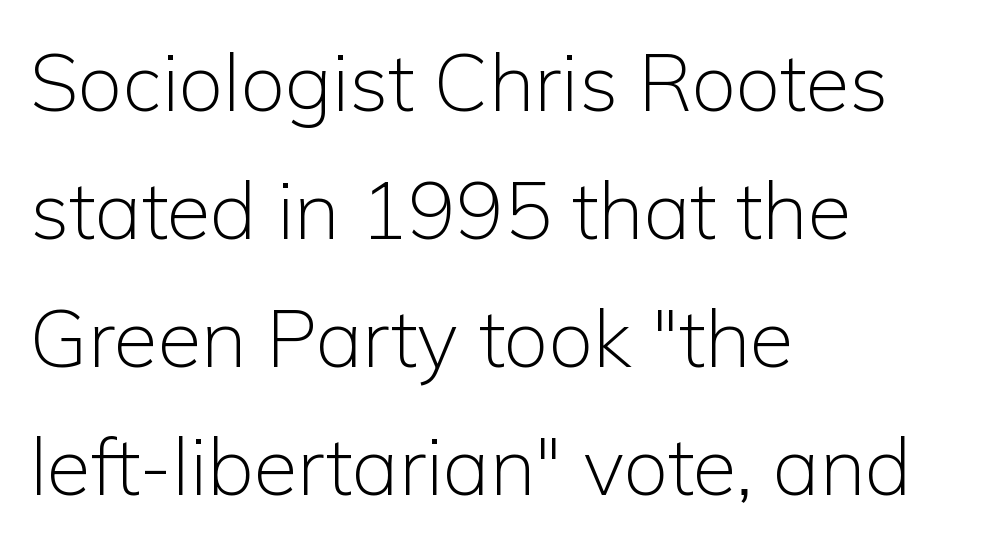
Descenders are the only things crossing below the line. Each letter keeps its own natural width here, so spacing adapts to shape. A roman cut, with each character standing at attention. The strokes carry an ordinary text weight at most.
